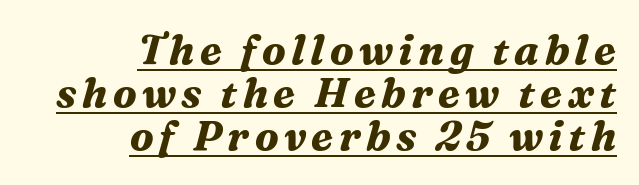
The image shows 41 px bold serif type, italic (leaning right); set right-aligned, tight line spacing (1.05x), underlined; medium stroke contrast and a medium x-height.
